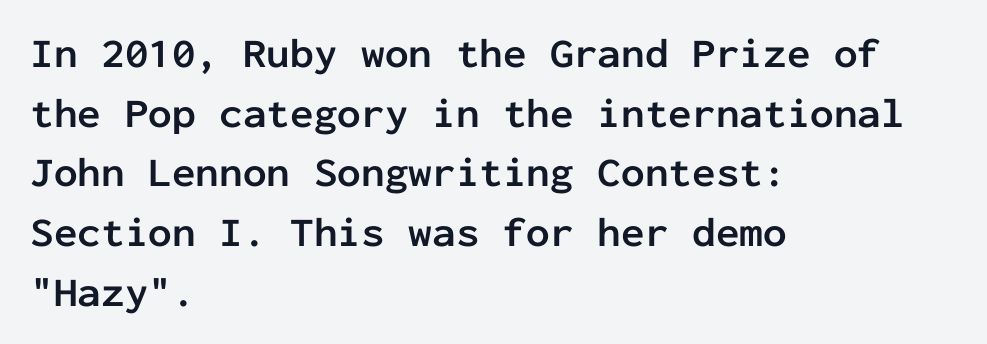
Q: Is the text bold? A: Yes.
Q: Is the text italic (slanted)? A: No, it is upright.
Q: Is the typeface a serif or a sans-serif typeface? A: Sans-serif.
Q: Is the text underlined? A: No.
Q: How is the paragraph aligned? A: Left-aligned.
Q: Is the spacing between letters normal or unusually wide? A: Normal.
Q: Is the spacing between lines tight, normal or loose? A: Normal.
Q: Width (condensed, normal, or wide)? A: Normal.
Q: Stroke contrast? A: Low.
Q: x-height? A: Medium.
Q: Monospaced? A: Yes.
